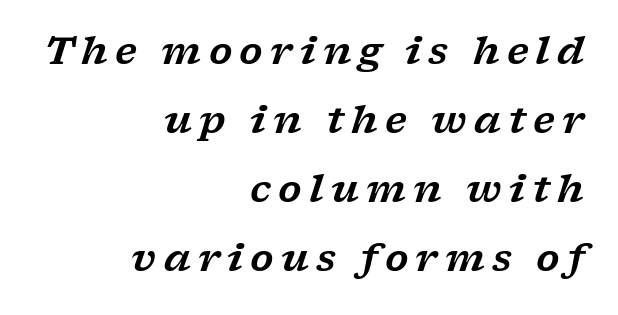
Casual observation: everything's shoved over to the right. Anything drawn beneath the words? Only blank space. This is oblique type, the kind used for emphasis or titles. Each letter keeps its own natural width here, so spacing adapts to shape.
